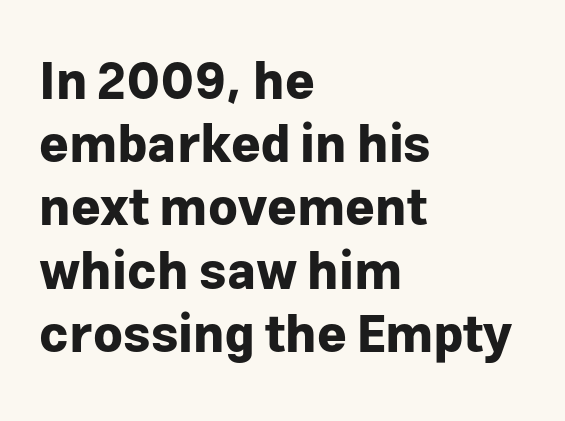
These lines stack with their left ends in a neat column. A typesetter would mark this as roman, not italic. I'd call this a sans setting — the letters go barefoot. Pretty heavy lettering here — definitely bold.
